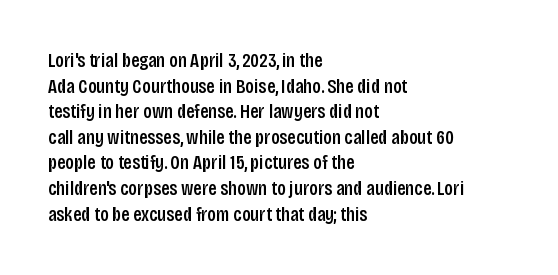
The image shows 20 px text type, upright; set left-aligned, normal line spacing (1.28x), normal letter spacing, not underlined.
